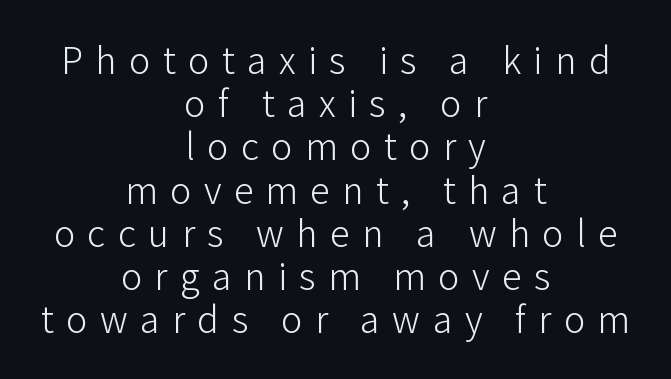
The image shows 40 px light sans-serif type, upright; set centered, tight line spacing (1.08x), unusually wide letter spacing (+0.31 em), not underlined; low stroke contrast and a medium x-height.
